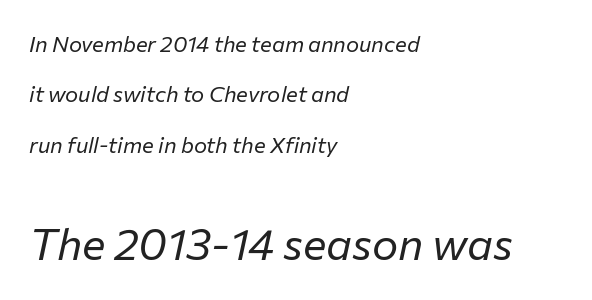
Q: Is the text bold? A: No.
Q: Is the text italic (slanted)? A: Yes, it leans right by about 12 degrees.
Q: Is the text underlined? A: No.
Q: How is the paragraph aligned? A: Left-aligned.
Q: Is the spacing between letters normal or unusually wide? A: Normal.
Q: Is the spacing between lines tight, normal or loose? A: Loose.
Q: Which block of text is set in a larger size, the first (top) or the second (bottom)? A: The second (bottom) one.
Q: Width (condensed, normal, or wide)? A: Normal.
Q: Stroke contrast? A: Low.
Q: x-height? A: Medium.
Q: Monospaced? A: No.
